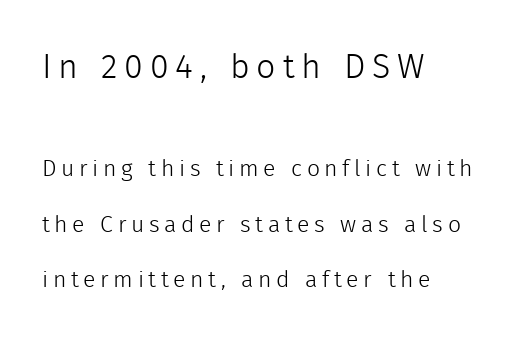
{"serif": "no", "italic": "no", "bold": "no", "weight": "light", "width": "normal", "x_height": "medium", "monospaced": "no", "underline": "no", "align": "left", "line_spacing": "loose", "line_spacing_ratio": 2.41, "letter_spacing": "wide", "letter_spacing_em": 0.2, "larger_block": "first", "size_ratio": 1.48, "glyph_px": 34}
